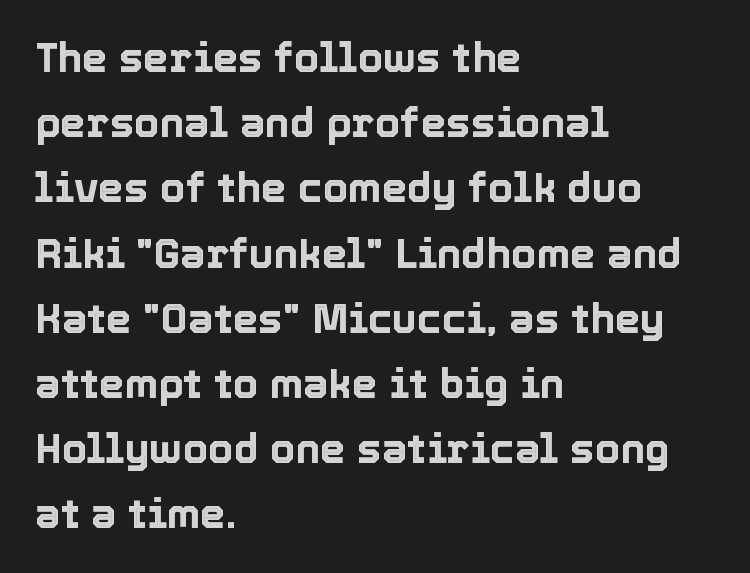
Reading down the column, the eye jumps a familiar distance to each next line. The gaps between neighbouring characters are ordinary and unremarkable. Every row of glyphs begins at an identical x-position on the left. Ascenders rise straight up at ninety degrees.
